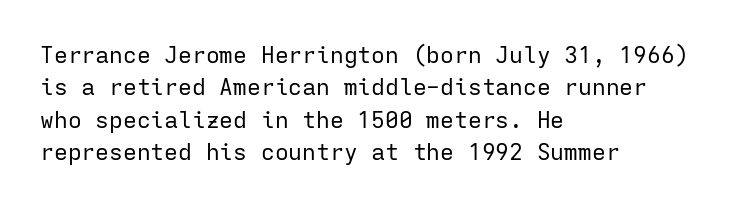
{"italic": "no", "bold": "no", "underline": "no", "align": "left", "line_spacing": "normal", "line_spacing_ratio": 1.41, "letter_spacing": "normal", "letter_spacing_em": 0.0, "glyph_px": 23}
